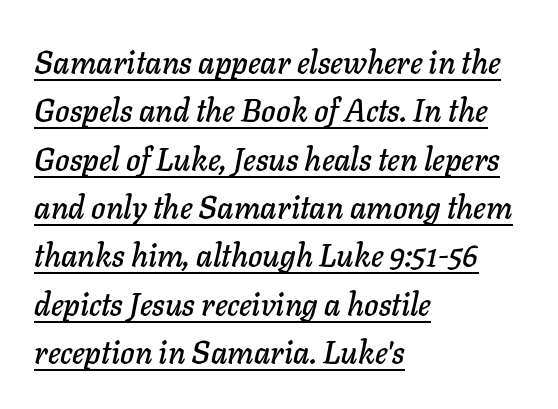
{"italic": "yes", "lean": "right", "slant_degrees": 11, "width": "normal", "stroke_contrast": "low", "x_height": "medium", "monospaced": "no", "underline": "yes", "align": "left", "line_spacing": "normal", "line_spacing_ratio": 1.56, "letter_spacing": "normal", "letter_spacing_em": 0.0, "glyph_px": 31}
